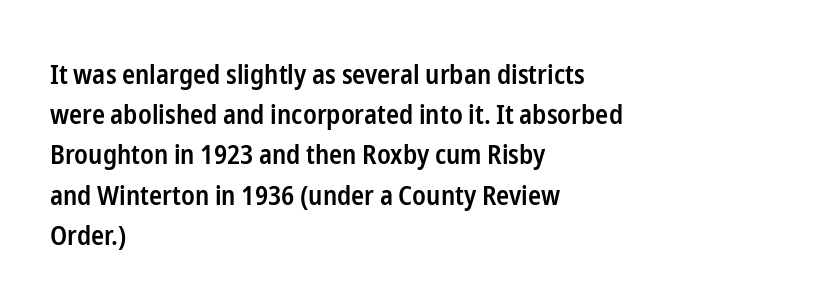
The image shows 27 px text type, upright; set left-aligned, normal line spacing (1.49x), normal letter spacing, not underlined.
